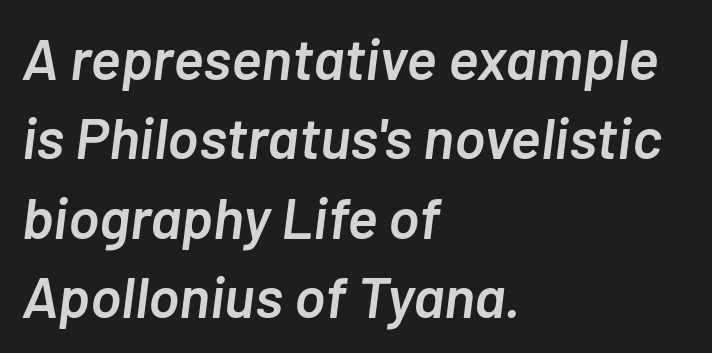
Q: Is the text bold? A: Semi-bold.
Q: Is the text italic (slanted)? A: Yes, it leans right by about 7 degrees.
Q: Is the text underlined? A: No.
Q: How is the paragraph aligned? A: Left-aligned.
Q: Is the spacing between letters normal or unusually wide? A: Normal.
Q: Is the spacing between lines tight, normal or loose? A: Normal.
Q: Width (condensed, normal, or wide)? A: Normal.
Q: Stroke contrast? A: Low.
Q: x-height? A: Medium.
Q: Monospaced? A: No.
